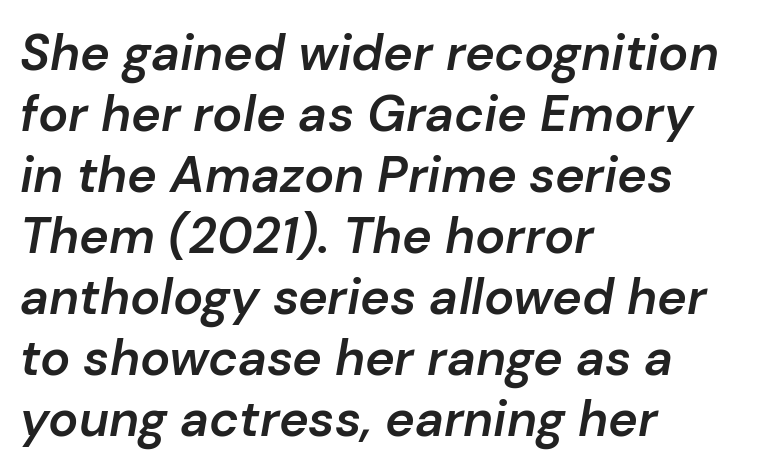
The baseline area is clear. Reading down the block, your eye returns to a fixed left position each line. Quick note: italic. Spacing verdict: proportional, widths tailored to each character.
